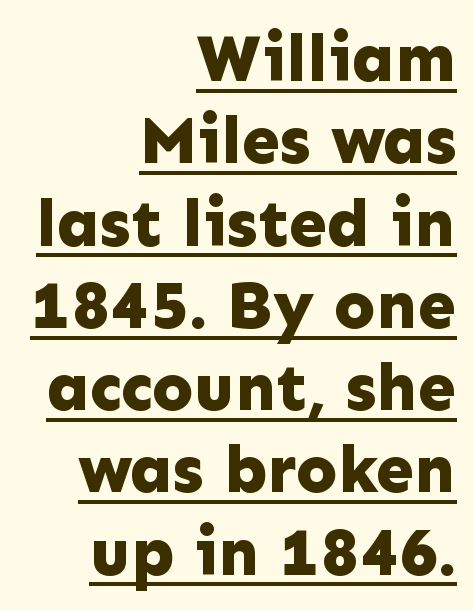
The image shows 68 px bold sans-serif type, upright; set right-aligned, line spacing 1.21x, normal letter spacing, underlined; low stroke contrast and a medium x-height.
